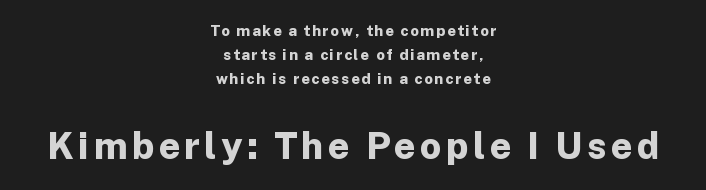
The image shows 37 px bold sans-serif type, upright; set centered, normal line spacing (1.61x), not underlined; the second (bottom) block is 2.47x larger; low stroke contrast and a medium x-height.
